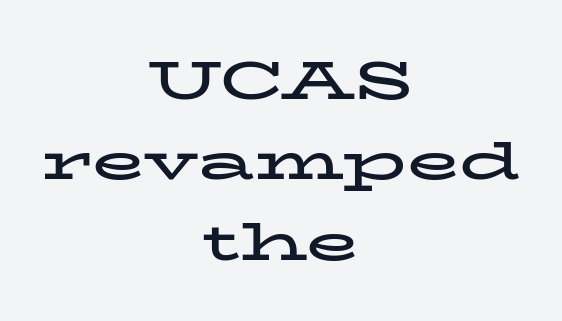
The image shows 54 px bold, wide serif type, upright; set centered, normal line spacing (1.49x), normal letter spacing, not underlined; low stroke contrast and a medium x-height.
